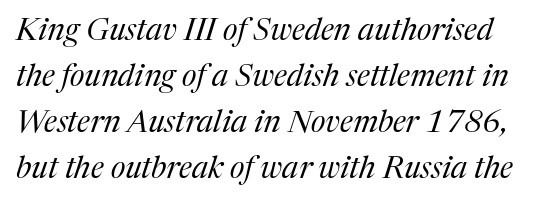
Notice how the stems are inclined rather than vertical — that's the hallmark of italics. A serif font was chosen for this passage. Letters rest on an invisible, unmarked baseline. No letter is thick-stroked: the sample isn't bold. Here the designer chose a conventional face with non-uniform glyph widths. Nothing unusual about the tracking: characters are spaced as the font intends.
